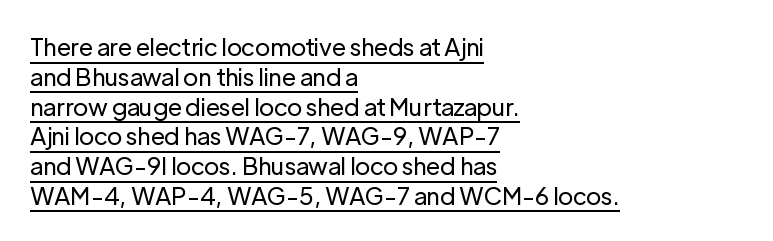
The image shows 24 px text type, upright; set left-aligned, line spacing 1.24x, normal letter spacing, underlined.
